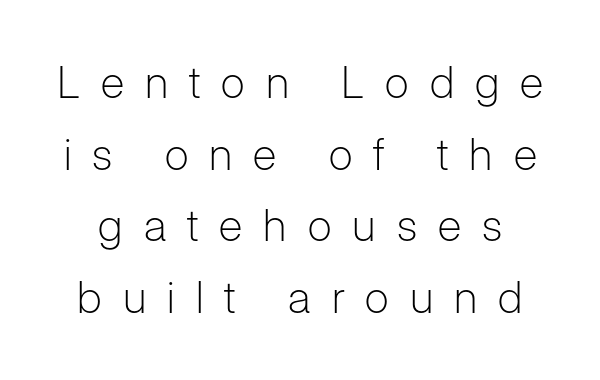
The horizontal fit of the characters is loose and conspicuously gappy. Weight: not bold — regular or lighter. Examine the stroke ends and you'll find no serifs. This is roman type, the default non-slanted kind. Honestly, there is no underline to notice here at all. Varying glyph widths throughout — classic text-font behaviour.
